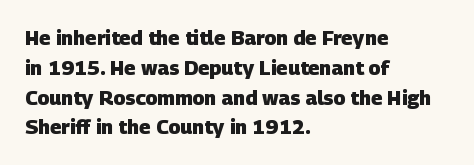
The image shows 20 px bold type; set left-aligned, normal line spacing (1.49x), normal letter spacing, not underlined.
